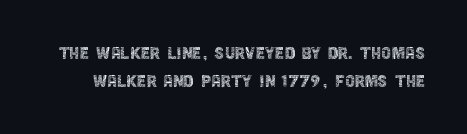
Does the lettering tilt? It doesn't — this is upright. Does extra space separate the letters? No, they use regular spacing. Whoever set this chose a conventional vertical rhythm. The foot of each line stays bare and open. The font sits on the lighter half of the weight spectrum, regular included.
